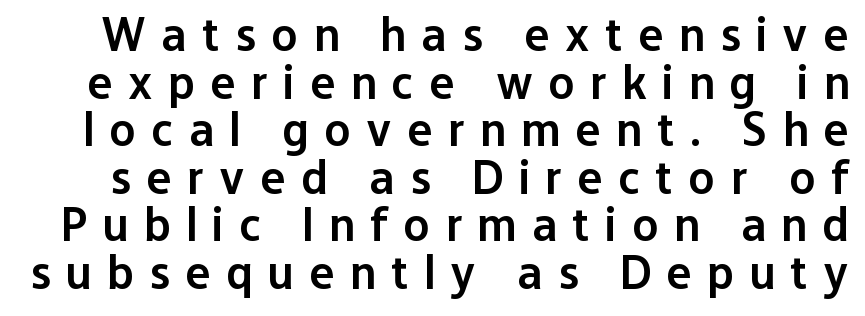
You could barely slide anything between these rows. The glyphs in this specimen are sans serif. Notice how the stems are strictly vertical — no italics here. As a designer I'd log this as weight 600, semibold. Letter spacing: wide.
